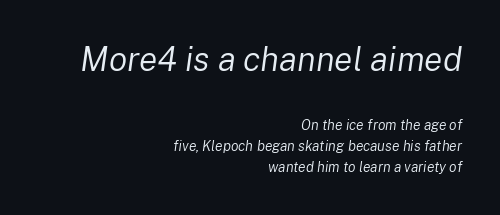
{"italic": "yes", "lean": "right", "slant_degrees": 8, "bold": "no", "weight": "regular", "width": "normal", "stroke_contrast": "low", "x_height": "medium", "monospaced": "no", "underline": "no", "align": "right", "line_spacing": "normal", "line_spacing_ratio": 1.5, "letter_spacing": "normal", "letter_spacing_em": 0.0, "larger_block": "first", "size_ratio": 2.43, "glyph_px": 34}
